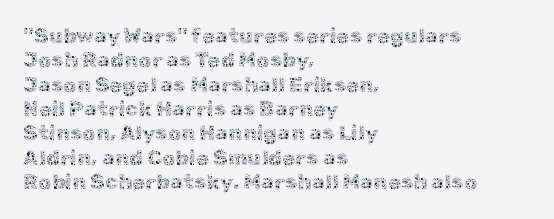
The passage is arranged the way most books set body copy — flush left. The passage shown is not bold in any degree. Is there any slant? The stems are plumb. Type without underlining. There is no visible air inserted between adjacent glyphs.
